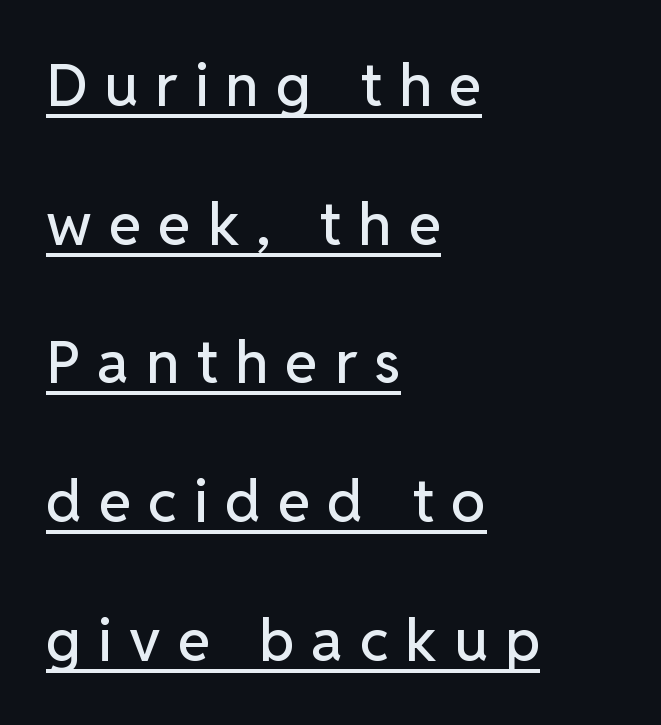
{"serif": "no", "italic": "no", "width": "normal", "stroke_contrast": "low", "x_height": "medium", "monospaced": "no", "underline": "yes", "align": "left", "line_spacing": "loose", "line_spacing_ratio": 2.35, "letter_spacing": "wide", "letter_spacing_em": 0.29, "glyph_px": 59}
